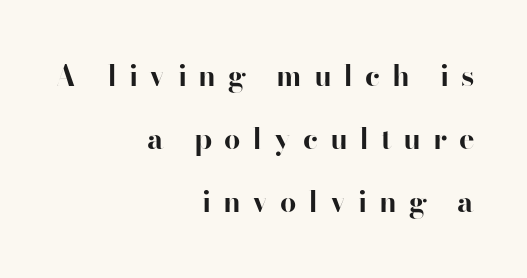
{"serif": "no", "italic": "no", "bold": "yes", "weight": "bold", "width": "normal", "stroke_contrast": "high", "x_height": "small", "monospaced": "no", "underline": "no", "align": "right", "line_spacing": "loose", "line_spacing_ratio": 2.18, "letter_spacing": "wide", "letter_spacing_em": 0.4, "glyph_px": 29}
